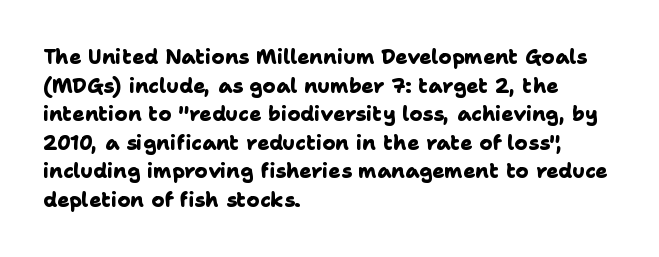
The image shows 20 px bold type; set left-aligned, normal line spacing (1.43x), normal letter spacing, not underlined.
